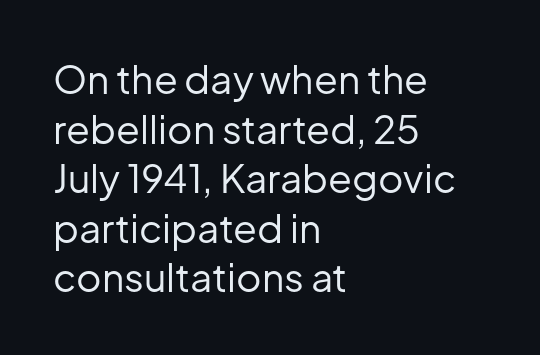
{"serif": "no", "italic": "no", "bold": "no", "weight": "regular", "width": "normal", "stroke_contrast": "low", "x_height": "medium", "monospaced": "no", "underline": "no", "align": "left", "line_spacing": "normal", "line_spacing_ratio": 1.27, "letter_spacing": "normal", "letter_spacing_em": 0.0, "glyph_px": 39}
